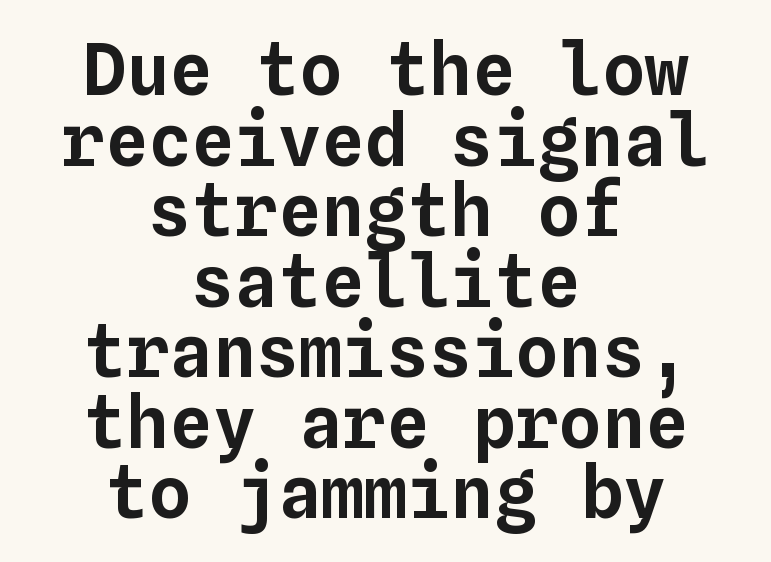
{"italic": "no", "width": "normal", "stroke_contrast": "low", "x_height": "medium", "monospaced": "yes", "underline": "no", "align": "center", "line_spacing": "tight", "line_spacing_ratio": 0.98, "letter_spacing": "normal", "letter_spacing_em": 0.0, "glyph_px": 72}
